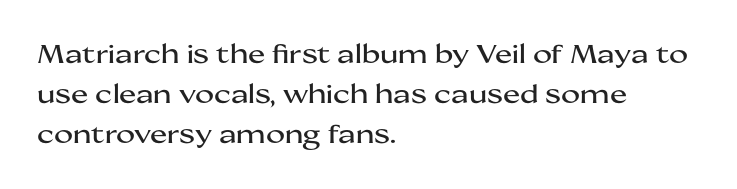
How would I describe the line gaps? Plain and ordinary. Does extra space separate the letters? No, they use regular spacing. These lines stack with their left ends in a neat column. Underlining? Definitely not there. Quick note: not italic, upright.
